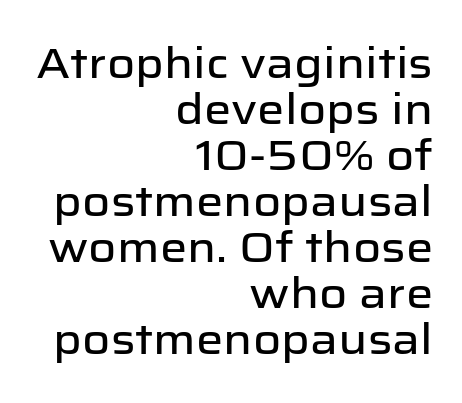
Q: Is the text italic (slanted)? A: No, it is upright.
Q: Is the typeface a serif or a sans-serif typeface? A: Sans-serif.
Q: Is the text underlined? A: No.
Q: How is the paragraph aligned? A: Right-aligned.
Q: Is the spacing between letters normal or unusually wide? A: Normal.
Q: Is the spacing between lines tight, normal or loose? A: Tight.
Q: Width (condensed, normal, or wide)? A: Normal.
Q: Stroke contrast? A: Low.
Q: x-height? A: Medium.
Q: Monospaced? A: No.
